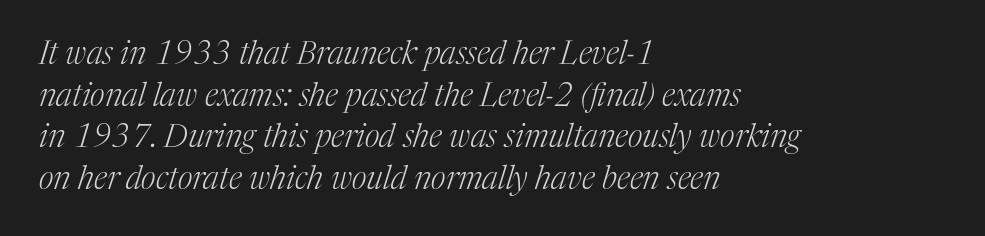
{"serif": "yes", "italic": "yes", "lean": "right", "slant_degrees": 17, "bold": "no", "weight": "light", "width": "normal", "stroke_contrast": "medium", "x_height": "medium", "monospaced": "no", "underline": "no", "align": "left", "line_spacing": "normal", "line_spacing_ratio": 1.3, "letter_spacing": "normal", "letter_spacing_em": 0.0, "glyph_px": 32}
